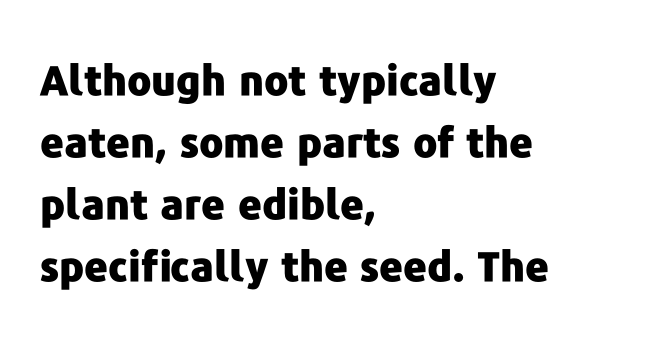
{"serif": "no", "italic": "no", "bold": "yes", "weight": "heavy", "width": "normal", "stroke_contrast": "low", "x_height": "medium", "monospaced": "no", "underline": "no", "align": "left", "line_spacing": "normal", "line_spacing_ratio": 1.51, "letter_spacing": "normal", "letter_spacing_em": 0.0, "glyph_px": 41}
